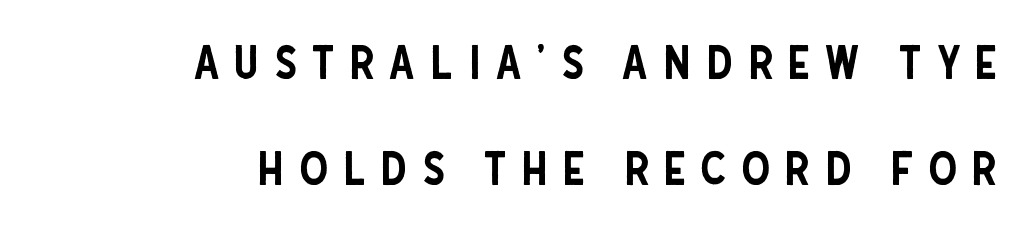
The image shows 46 px condensed sans-serif type, upright; set right-aligned, loose line spacing (2.31x), unusually wide letter spacing (+0.31 em), not underlined; low stroke contrast and a large x-height.
